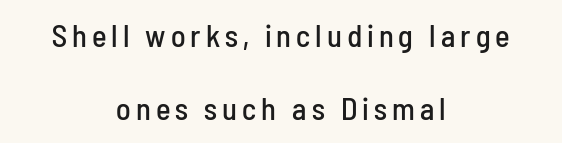
Q: Is the text italic (slanted)? A: No, it is upright.
Q: Is the typeface a serif or a sans-serif typeface? A: Sans-serif.
Q: Is the text underlined? A: No.
Q: How is the paragraph aligned? A: Centered.
Q: Is the spacing between lines tight, normal or loose? A: Loose.
Q: Width (condensed, normal, or wide)? A: Condensed.
Q: Stroke contrast? A: Low.
Q: x-height? A: Medium.
Q: Monospaced? A: No.
